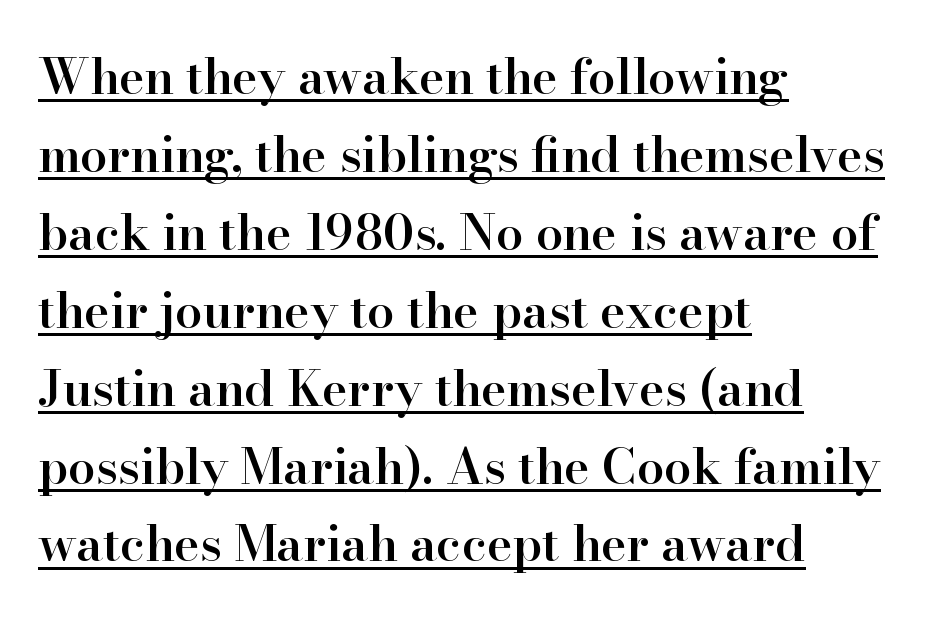
{"serif": "yes", "italic": "no", "bold": "semi", "weight": "semibold", "width": "normal", "stroke_contrast": "high", "x_height": "small", "monospaced": "no", "underline": "yes", "align": "left", "line_spacing": "normal", "line_spacing_ratio": 1.59, "letter_spacing": "normal", "letter_spacing_em": 0.0, "glyph_px": 49}
